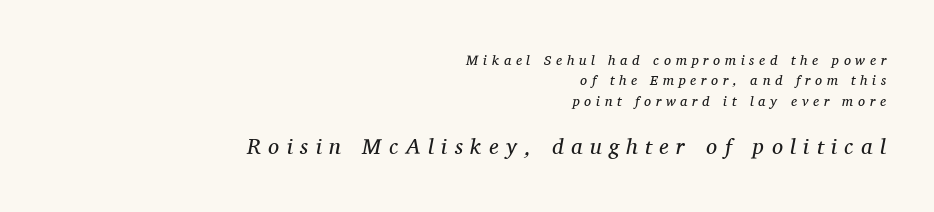
{"italic": "yes", "lean": "right", "slant_degrees": 11, "bold": "no", "underline": "no", "align": "right", "line_spacing": "normal", "line_spacing_ratio": 1.46, "letter_spacing": "wide", "letter_spacing_em": 0.34, "larger_block": "second", "size_ratio": 1.57, "glyph_px": 22}
